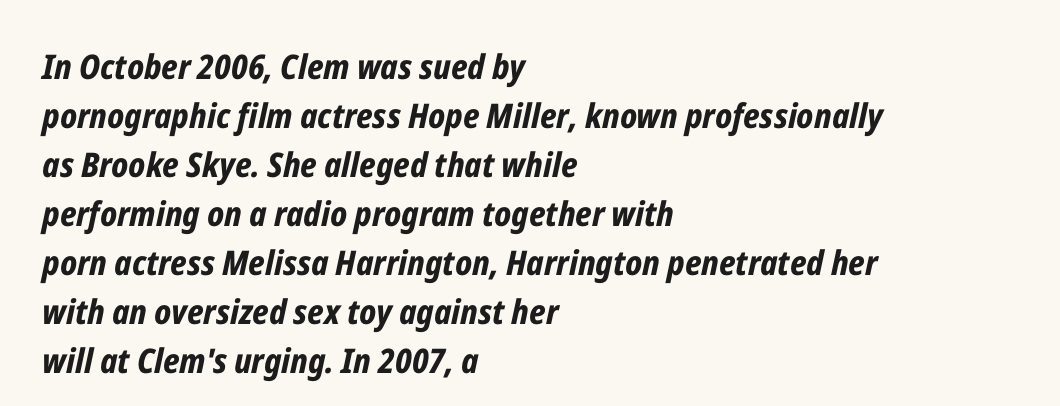
The letters sit at their default tracking, neither squeezed nor spread. There's an unmistakable incline to the writing here. Pretty heavy lettering here — definitely bold. This sample is left-justified, so line endings fall wherever the words run out. The string is rendered with underlining switched off. These lines are rendered in a variable-pitch font.
